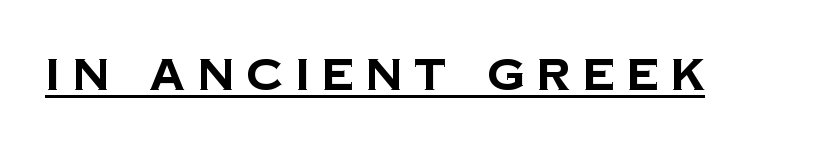
{"serif": "no", "bold": "yes", "weight": "bold", "width": "normal", "stroke_contrast": "low", "x_height": "large", "monospaced": "no", "underline": "yes", "letter_spacing": "wide", "letter_spacing_em": 0.28, "glyph_px": 43}
